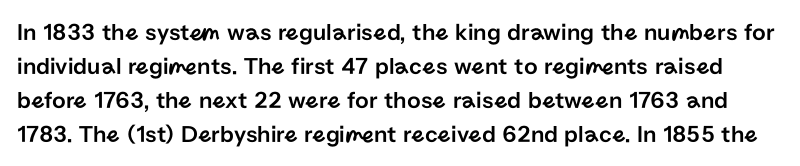
Letters rest on an invisible, unmarked baseline. Whoever set this chose a conventional vertical rhythm. Nope, not italic — everything's standing straight. In terms of letterspacing, this is plain default setting.
